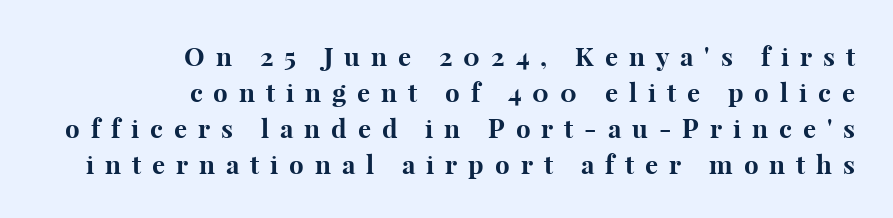
Q: Is the text bold? A: Yes.
Q: Is the text italic (slanted)? A: No, it is upright.
Q: Is the text underlined? A: No.
Q: How is the paragraph aligned? A: Right-aligned.
Q: Is the spacing between letters normal or unusually wide? A: Unusually wide.
Q: Is the spacing between lines tight, normal or loose? A: Normal.
